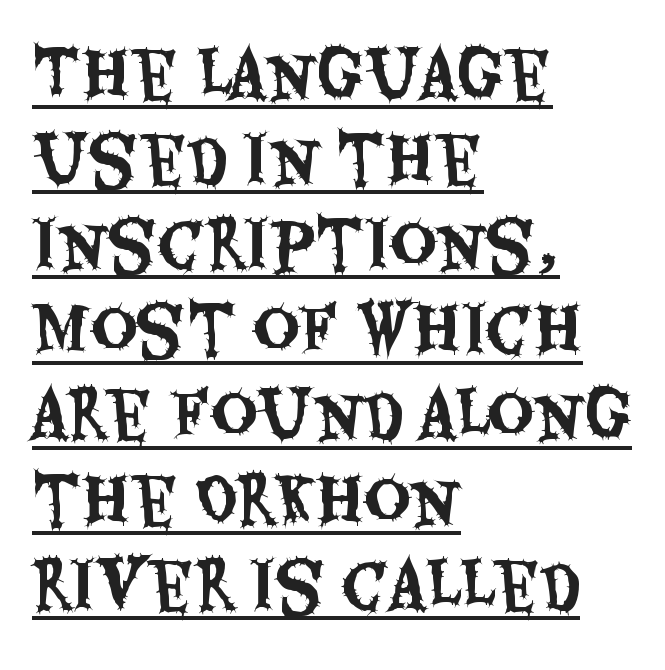
{"serif": "no", "italic": "no", "width": "condensed", "stroke_contrast": "medium", "x_height": "large", "monospaced": "no", "underline": "yes", "align": "left", "line_spacing": "normal", "line_spacing_ratio": 1.33, "letter_spacing": "normal", "letter_spacing_em": 0.0, "glyph_px": 64}
